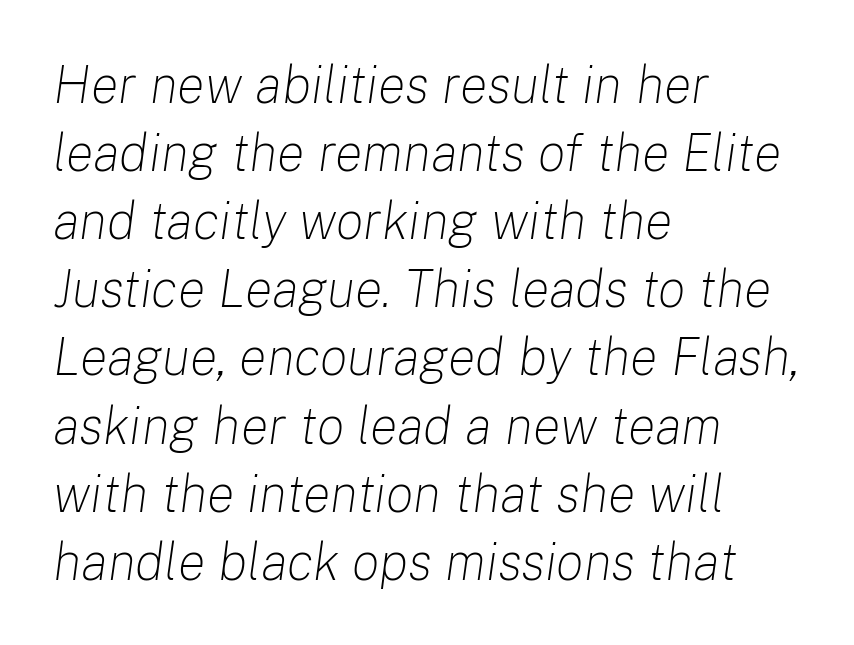
The image shows 52 px light type, italic (leaning right); set left-aligned, normal line spacing (1.31x), normal letter spacing, not underlined; low stroke contrast and a medium x-height.
